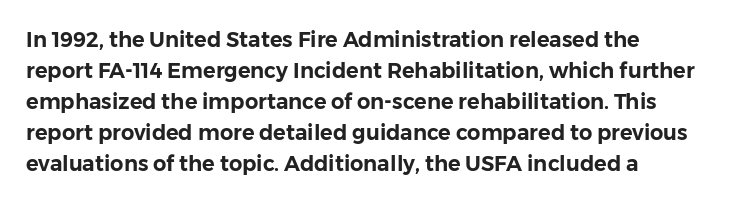
{"italic": "no", "underline": "no", "line_spacing": "normal", "line_spacing_ratio": 1.48, "letter_spacing": "normal", "letter_spacing_em": 0.0, "glyph_px": 21}
